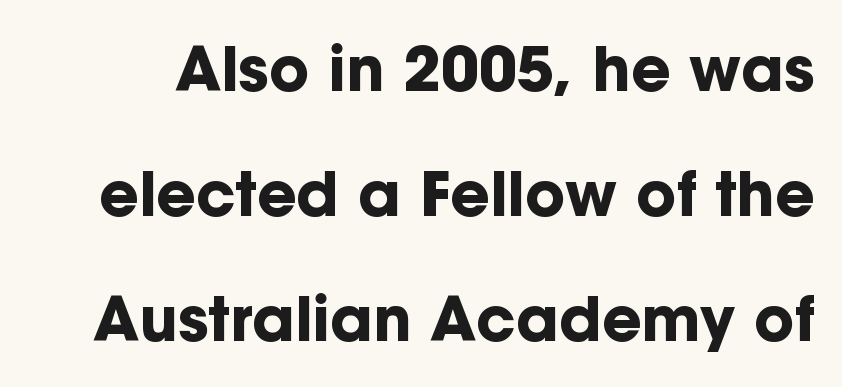
The image shows 61 px bold sans-serif type, upright; set loose line spacing (2.05x), normal letter spacing, not underlined; low stroke contrast and a medium x-height.
